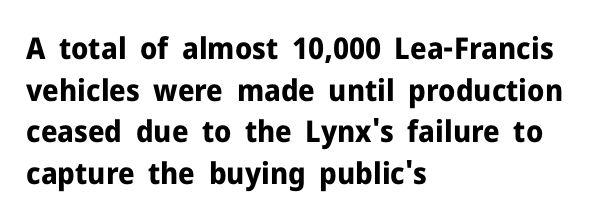
Just letters on the line, the space beneath them empty. Notice how descenders clear the ascenders below comfortably — that's standard leading. Nobody touched the tracking dial on this one. If you drew a line through each stem, it would be perfectly vertical. Serifs: no, the terminals of the letterforms are clean.
